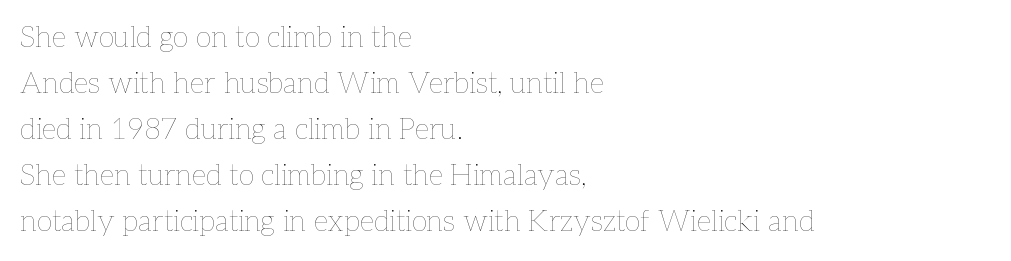
The image shows 29 px thin type, upright; set left-aligned, normal line spacing (1.59x), normal letter spacing, not underlined; low stroke contrast and a medium x-height.
